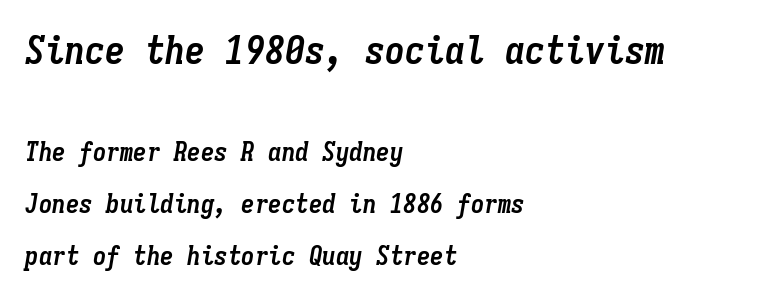
These lines stack with their left ends in a neat column. The space beneath each line is pristine and unruled. Do the characters align in a grid? Yes, the font is monospaced. Between these two stacked blocks, the higher one wins on size. Emphasis-style slanted type is in use.
